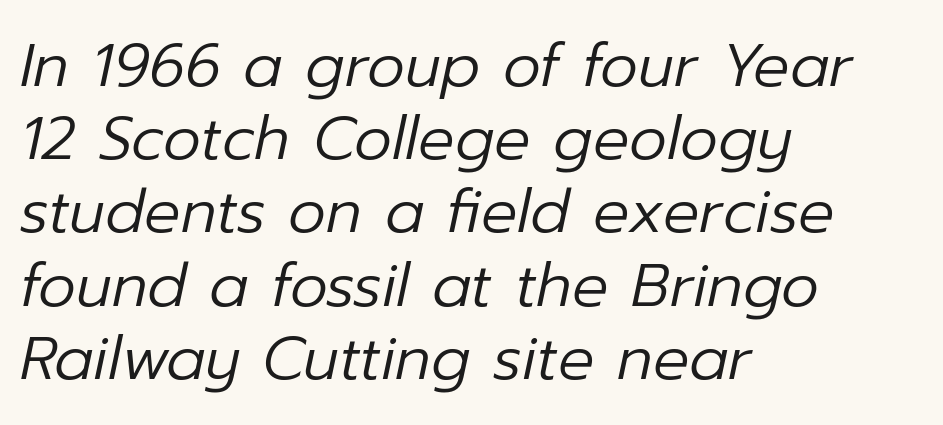
Words float on clear page, feet unadorned. This is oblique type, the kind used for emphasis or titles. Visually the block forms a straight wall on the left and a jagged coastline on the right. Weight: not bold — regular or lighter. Compared with typical body copy, the letter spacing here is the same. Each letter keeps its own natural width here, so spacing adapts to shape.
